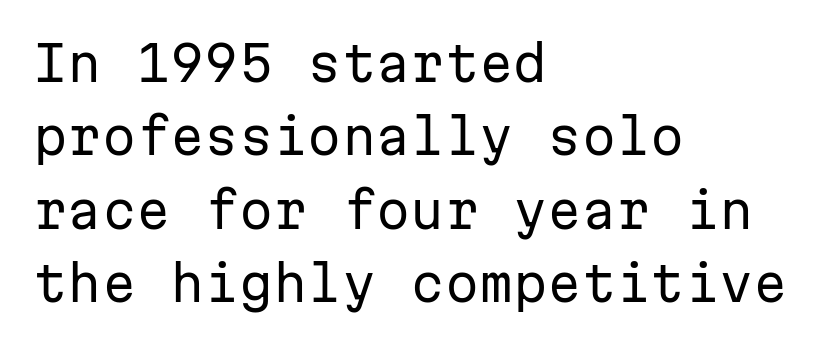
{"serif": "no", "italic": "no", "bold": "no", "weight": "regular", "width": "normal", "stroke_contrast": "low", "x_height": "medium", "monospaced": "yes", "underline": "no", "align": "left", "line_spacing": "normal", "line_spacing_ratio": 1.5, "letter_spacing": "normal", "letter_spacing_em": 0.0, "glyph_px": 49}
